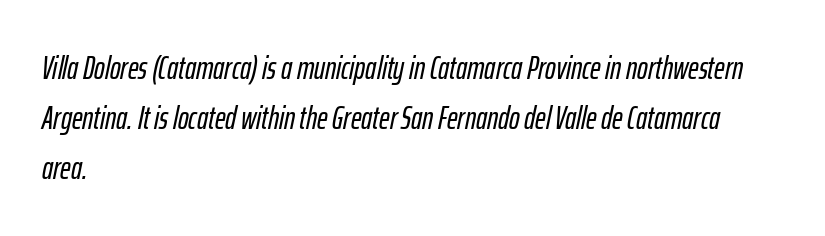
Descenders are the only things crossing below the line. The font's italic variant was chosen for this text. Line starts are locked; line ends wander. Does the leading feel generous? No, just average. A typesetter would call this zero additional tracking.
